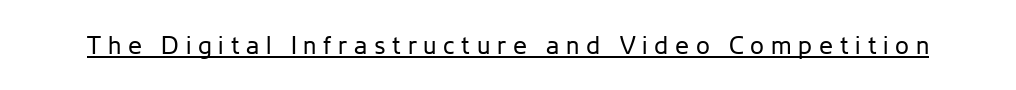
{"italic": "no", "bold": "no", "underline": "yes", "letter_spacing": "wide", "letter_spacing_em": 0.27, "glyph_px": 25}
